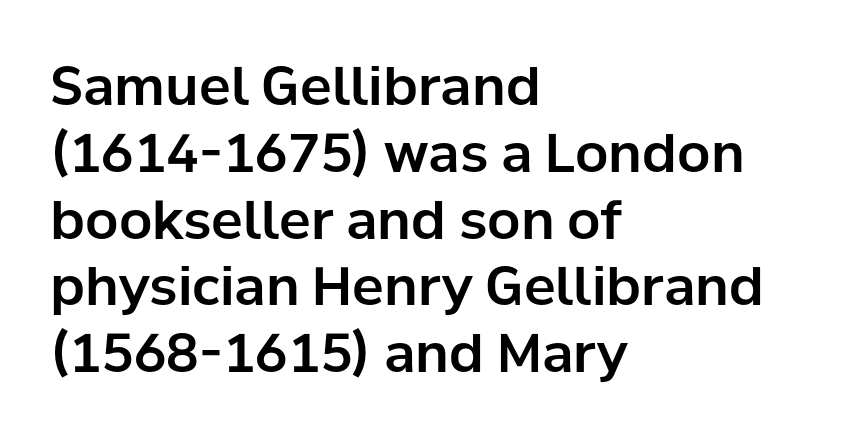
Q: Is the text italic (slanted)? A: No, it is upright.
Q: Is the typeface a serif or a sans-serif typeface? A: Sans-serif.
Q: Is the text underlined? A: No.
Q: How is the paragraph aligned? A: Left-aligned.
Q: Is the spacing between letters normal or unusually wide? A: Normal.
Q: Is the spacing between lines tight, normal or loose? A: Normal.
Q: Width (condensed, normal, or wide)? A: Normal.
Q: Stroke contrast? A: Low.
Q: x-height? A: Medium.
Q: Monospaced? A: No.
